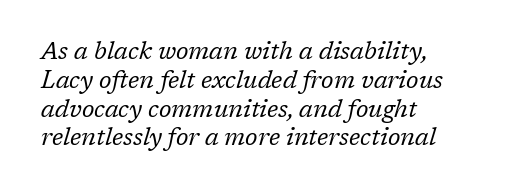
{"italic": "yes", "lean": "right", "slant_degrees": 17, "bold": "no", "underline": "no", "align": "left", "line_spacing_ratio": 1.2, "letter_spacing": "normal", "letter_spacing_em": 0.0, "glyph_px": 24}
